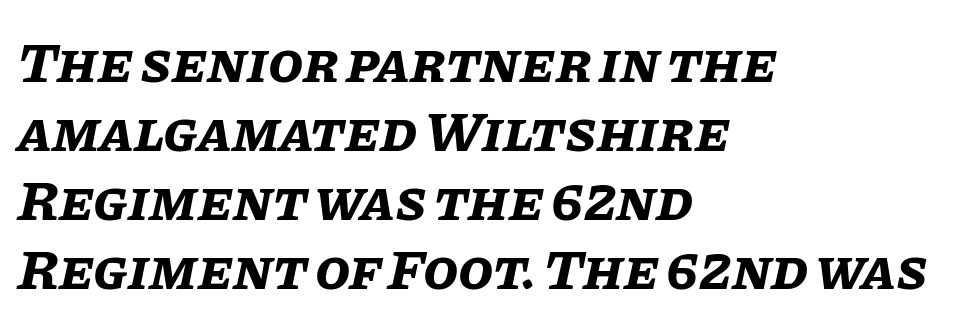
Q: Is the text bold? A: Yes.
Q: Is the text italic (slanted)? A: Yes, it leans right by about 11 degrees.
Q: Is the text underlined? A: No.
Q: How is the paragraph aligned? A: Left-aligned.
Q: Is the spacing between letters normal or unusually wide? A: Normal.
Q: Width (condensed, normal, or wide)? A: Normal.
Q: Stroke contrast? A: Low.
Q: x-height? A: Large.
Q: Monospaced? A: No.
